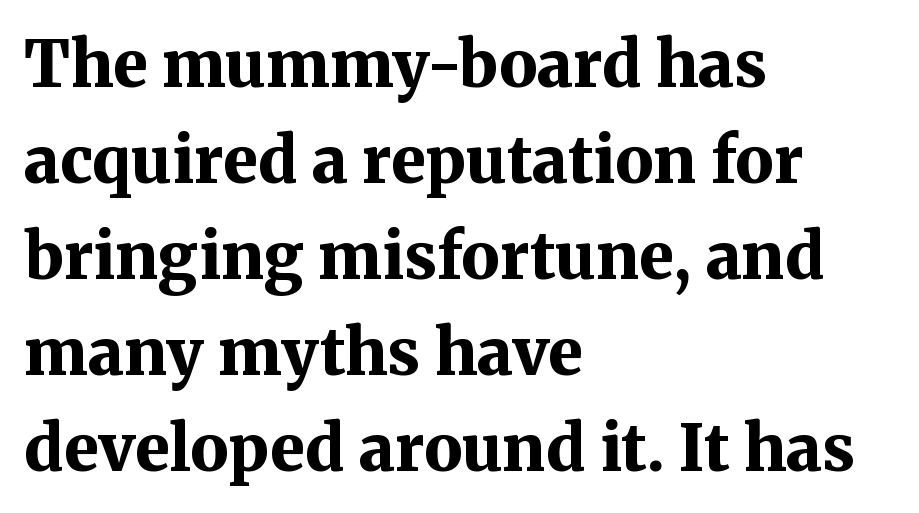
Q: Is the text bold? A: Yes.
Q: Is the text italic (slanted)? A: No, it is upright.
Q: Is the typeface a serif or a sans-serif typeface? A: Serif.
Q: Is the text underlined? A: No.
Q: How is the paragraph aligned? A: Left-aligned.
Q: Is the spacing between letters normal or unusually wide? A: Normal.
Q: Is the spacing between lines tight, normal or loose? A: Normal.
Q: Width (condensed, normal, or wide)? A: Normal.
Q: Stroke contrast? A: Medium.
Q: x-height? A: Medium.
Q: Monospaced? A: No.
